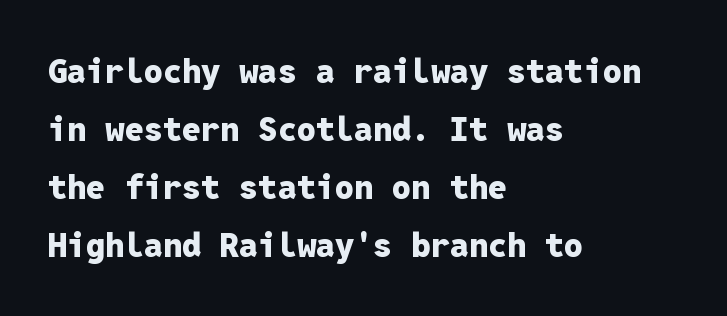
The image shows 34 px heavy sans-serif type, upright, monospaced; set left-aligned, line spacing 1.71x, normal letter spacing, not underlined; low stroke contrast and a medium x-height.
